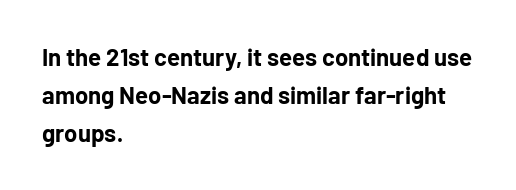
The image shows 24 px bold type, upright; set left-aligned, normal line spacing (1.58x), normal letter spacing, not underlined.
